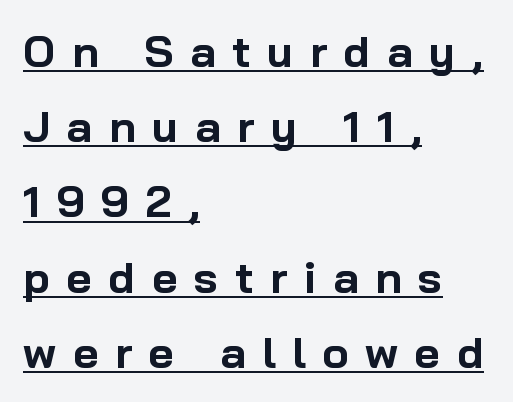
Italic: no, the glyphs are upright roman. How are the letters spaced? Widely, with obvious added tracking. Regarding serifs, this sample does without them. Students, this is bold: see how much ink each stroke carries. Note the varied advance widths — an 'i' is clearly narrower than an 'm'. Notice how a bar underscores the lettering throughout.
